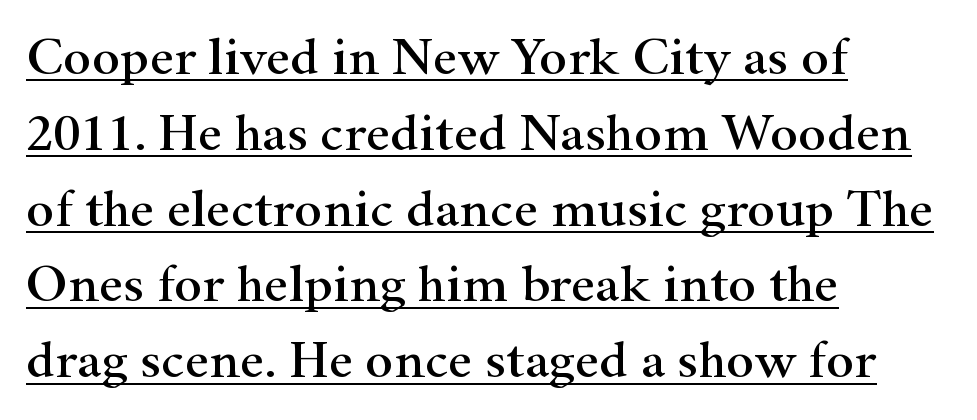
All the whitespace from short lines collects on the right. These lines were composed using upright roman letters. I'd call this a serif setting — the letters wear small feet. The rendering keeps characters at their native spacing. A baseline rule has been typeset under these characters.
